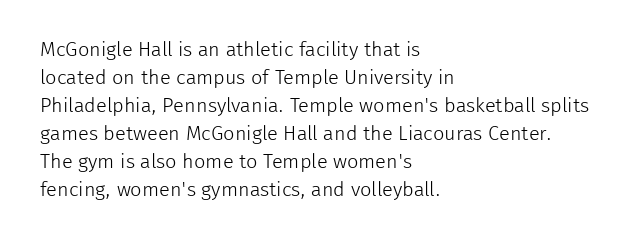
A roman cut, with each character standing at attention. Compared with a centered layout, this one pins lines to the left instead. Evenly set lines give the paragraph a standard silhouette. Heft: none added — not bold. The baseline area is clear.
